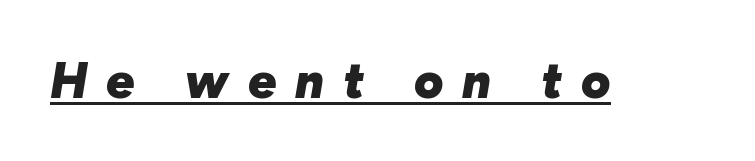
The image shows 50 px heavy type, italic (leaning right); set unusually wide letter spacing (+0.38 em), underlined; low stroke contrast and a medium x-height.
